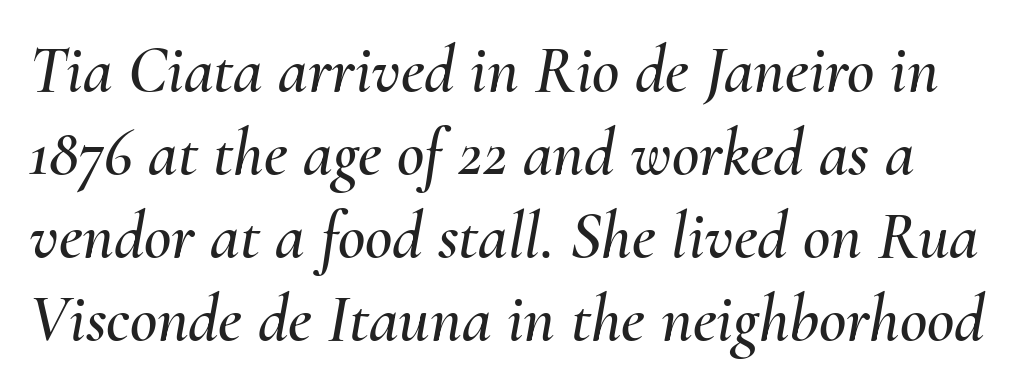
The letters advance in unequal steps, a hallmark of proportional type. You could call the tracking neutral — neither tight nor loose. Letters rest on an invisible, unmarked baseline. This is oblique type, the kind used for emphasis or titles.
